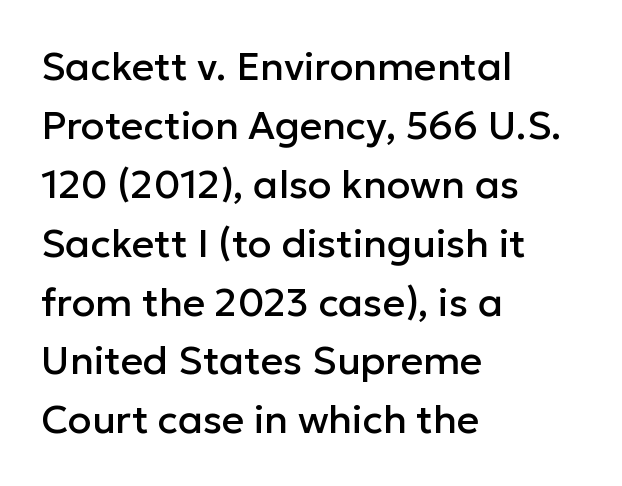
{"serif": "no", "italic": "no", "width": "normal", "stroke_contrast": "low", "x_height": "medium", "monospaced": "no", "underline": "no", "align": "left", "line_spacing": "normal", "line_spacing_ratio": 1.51, "letter_spacing": "normal", "letter_spacing_em": 0.0, "glyph_px": 39}
